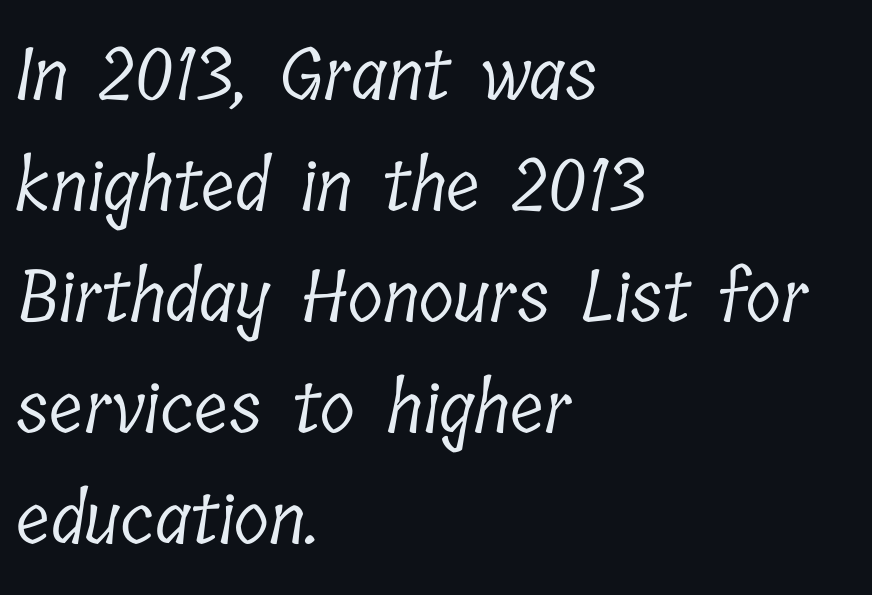
A typesetter would call this zero additional tracking. No word sits above an underline. Casual observation: everything's shoved over to the left. Regular leading.
